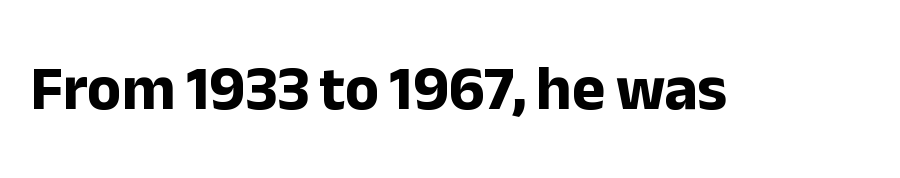
Q: Is the text bold? A: Yes.
Q: Is the text italic (slanted)? A: No, it is upright.
Q: Is the typeface a serif or a sans-serif typeface? A: Sans-serif.
Q: Is the text underlined? A: No.
Q: Is the spacing between letters normal or unusually wide? A: Normal.
Q: Width (condensed, normal, or wide)? A: Normal.
Q: Stroke contrast? A: Low.
Q: x-height? A: Medium.
Q: Monospaced? A: No.
